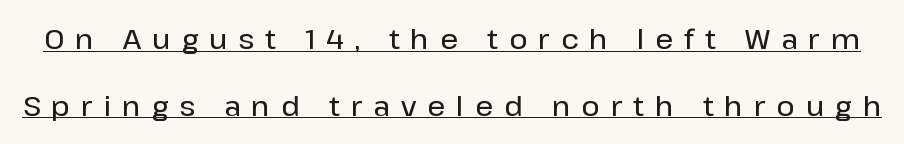
Spacing between characters has been opened up far beyond the box default. Here the designer chose a conventional face with non-uniform glyph widths. Is there any slant? The stems are plumb. Check the space under the baseline: a stroke is drawn there.
